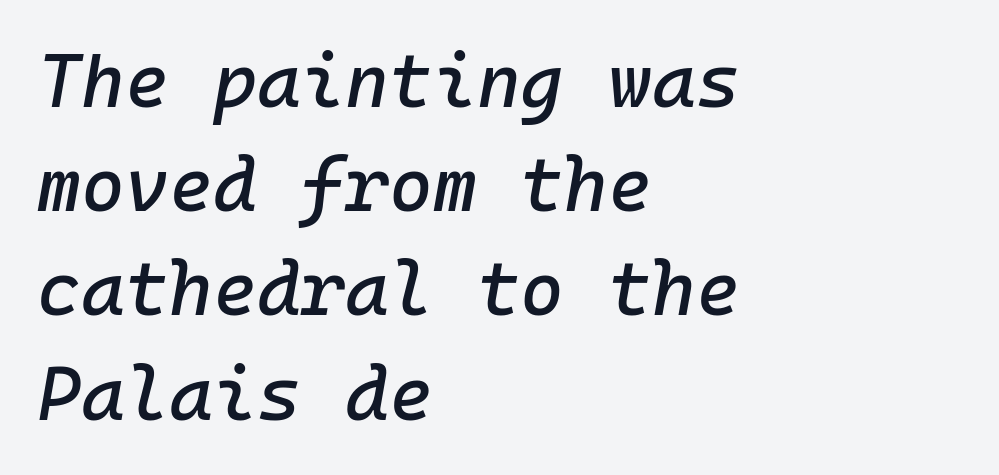
{"italic": "yes", "lean": "right", "slant_degrees": 10, "width": "normal", "stroke_contrast": "low", "x_height": "medium", "monospaced": "yes", "underline": "no", "align": "left", "line_spacing": "normal", "line_spacing_ratio": 1.39, "letter_spacing": "normal", "letter_spacing_em": 0.0, "glyph_px": 75}
